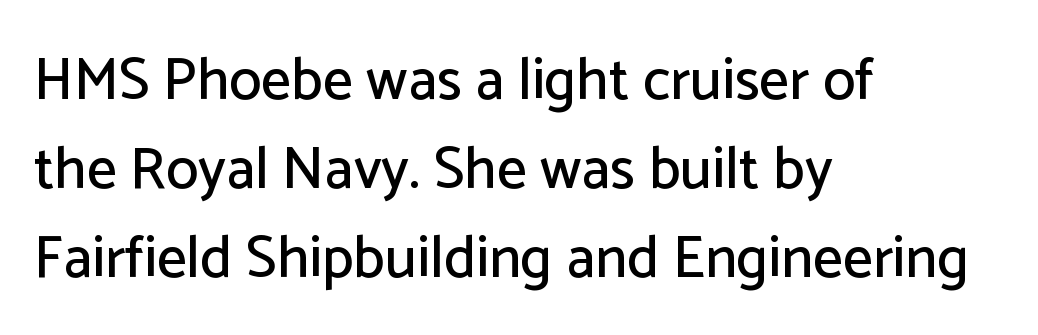
{"serif": "no", "italic": "no", "width": "normal", "stroke_contrast": "low", "x_height": "medium", "monospaced": "no", "underline": "no", "align": "left", "line_spacing": "normal", "line_spacing_ratio": 1.51, "letter_spacing": "normal", "letter_spacing_em": 0.0, "glyph_px": 59}
